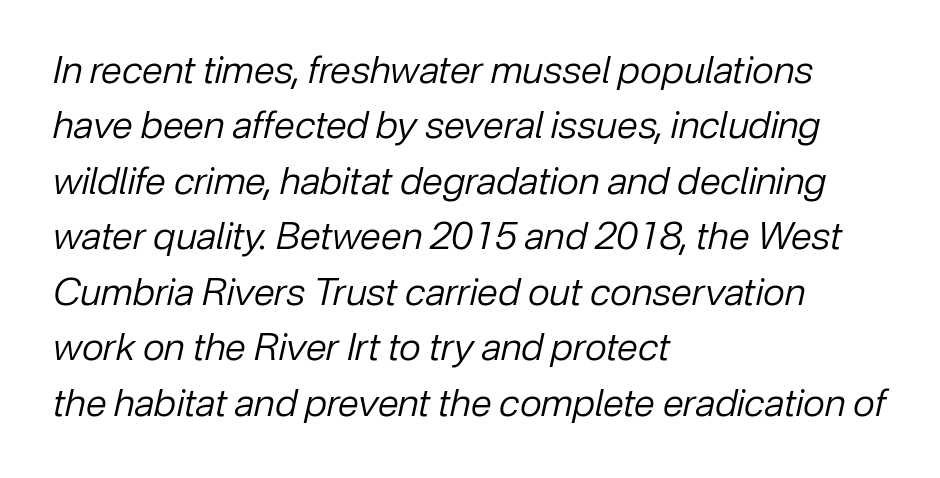
The lines sit at an ordinary, default distance from one another. This sample uses plain, unmodified letter spacing. Each letter keeps its own natural width here, so spacing adapts to shape. No chunkiness to these letters — they're not bold. The words here are not underlined.
